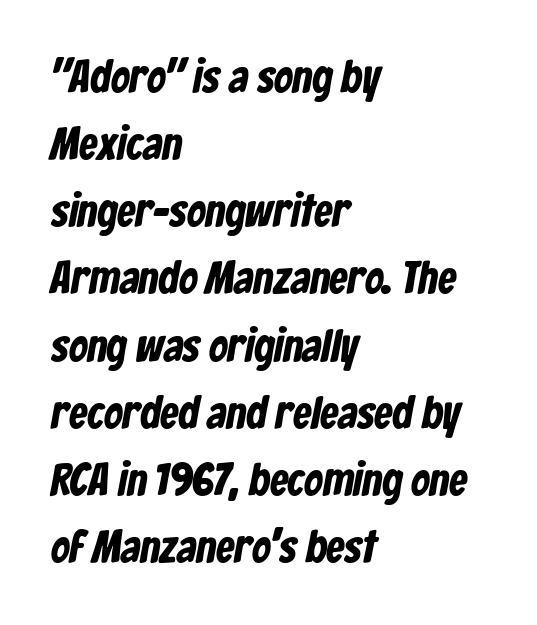
{"serif": "no", "width": "condensed", "stroke_contrast": "low", "x_height": "medium", "monospaced": "no", "underline": "no", "align": "left", "line_spacing": "normal", "line_spacing_ratio": 1.46, "letter_spacing": "normal", "letter_spacing_em": 0.0, "glyph_px": 46}
